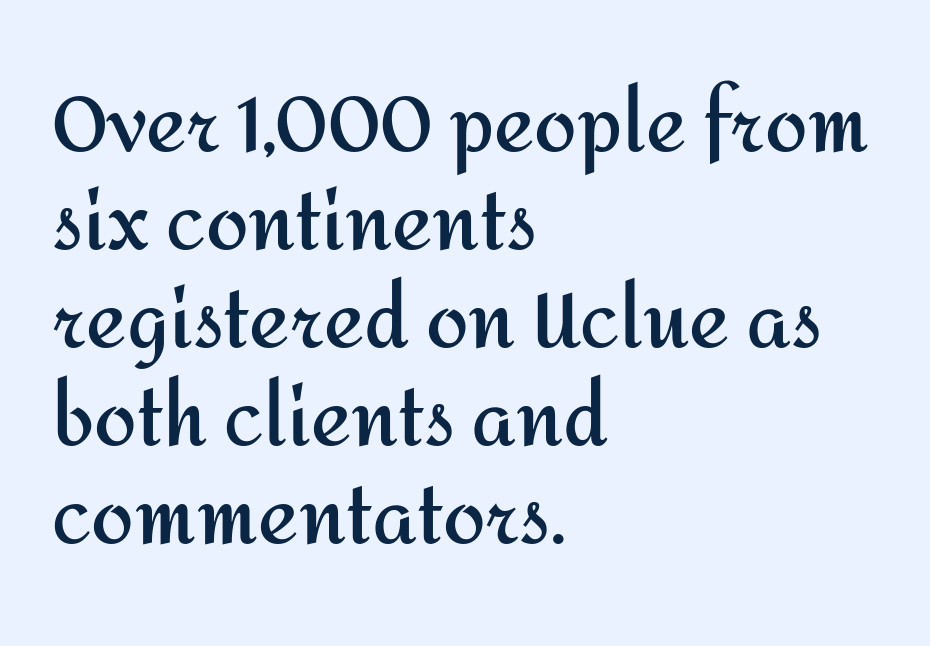
Character widths vary here, with narrow letters taking less room than wide ones. Thick stems and heavy bowls — unmistakably bold. A classic flush-left, rag-right setting is used for this passage. Does the leading feel generous? No, just average. Observe the absence of serifs on each vertical stroke in this sample.
